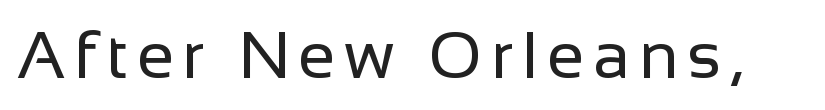
{"serif": "no", "italic": "no", "bold": "no", "weight": "regular", "width": "normal", "stroke_contrast": "low", "x_height": "medium", "monospaced": "no", "underline": "no", "glyph_px": 67}
